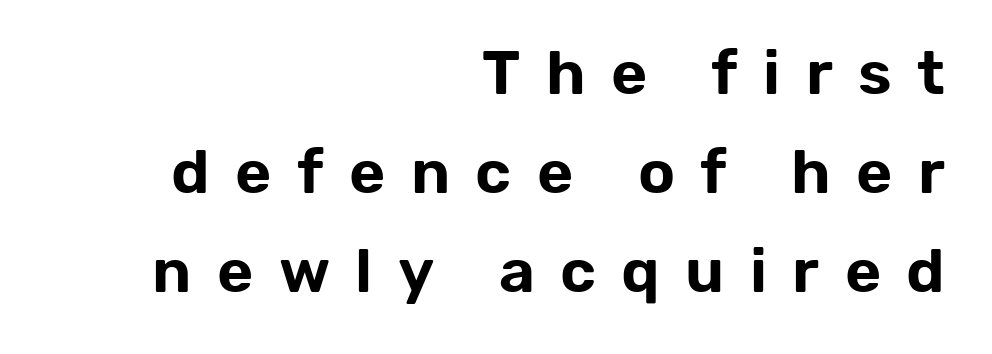
The image shows 62 px sans-serif type, upright; set right-aligned, normal line spacing (1.6x), unusually wide letter spacing (+0.41 em), not underlined; low stroke contrast and a medium x-height.
